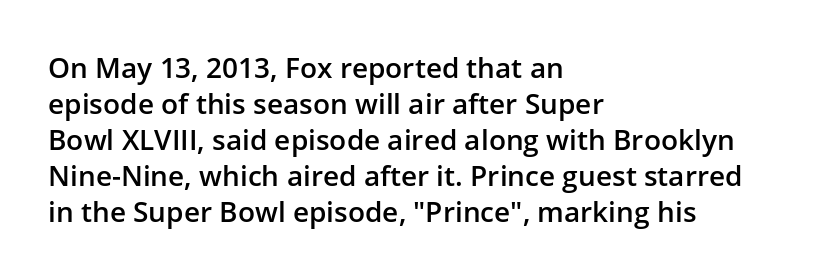
One-word summary of the alignment: left. The sample has been set in demibold, a notch under bold. Italic? Not at all — the glyphs are vertical. A normal amount of white space separates one row of letters from the next.
